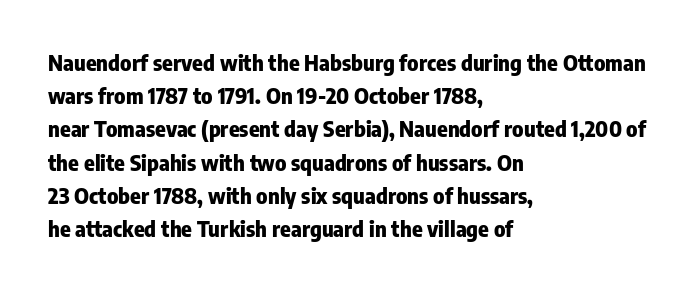
The image shows 22 px bold type, upright; set left-aligned, normal line spacing (1.51x), normal letter spacing, not underlined.
